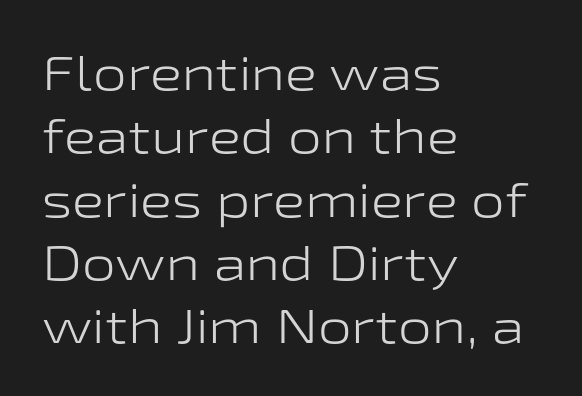
Serifs: no, the terminals of the letterforms are clean. The font's upright variant was chosen for this text. The text block is weighted toward the left margin, trailing off unevenly rightward. The area under the type is left untouched. Letters have the restrained weight of plain body copy at most. You could call the tracking neutral — neither tight nor loose.
